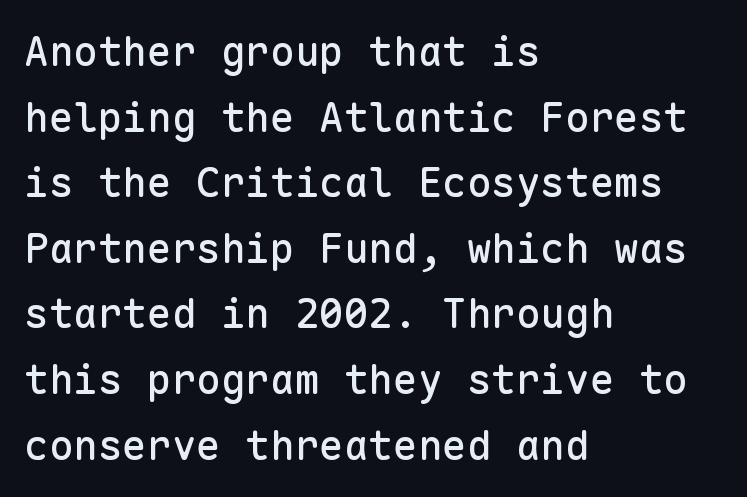
The leading is moderate, giving the passage an even texture. Spacing verdict: monospaced, one width for all characters. The string is rendered with underlining switched off. The passage shown has conventional tracking throughout. The type family on display is of the sans-serif kind. Posture: straight, roman, zero tilt.
